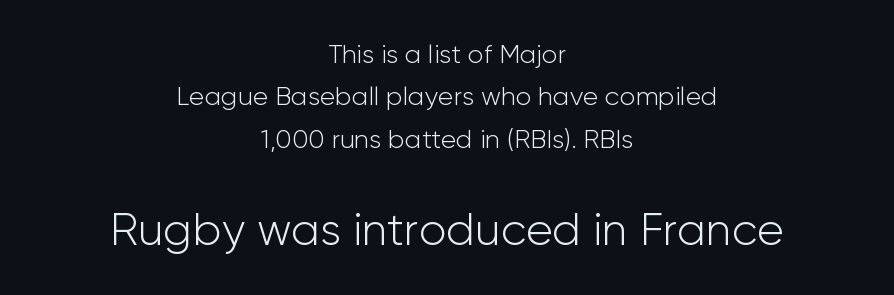
Q: Is the text bold? A: No.
Q: Is the text italic (slanted)? A: No, it is upright.
Q: Is the typeface a serif or a sans-serif typeface? A: Sans-serif.
Q: Is the text underlined? A: No.
Q: How is the paragraph aligned? A: Centered.
Q: Is the spacing between letters normal or unusually wide? A: Normal.
Q: Is the spacing between lines tight, normal or loose? A: Normal.
Q: Which block of text is set in a larger size, the first (top) or the second (bottom)? A: The second (bottom) one.
Q: Width (condensed, normal, or wide)? A: Normal.
Q: Stroke contrast? A: Low.
Q: x-height? A: Medium.
Q: Monospaced? A: No.
